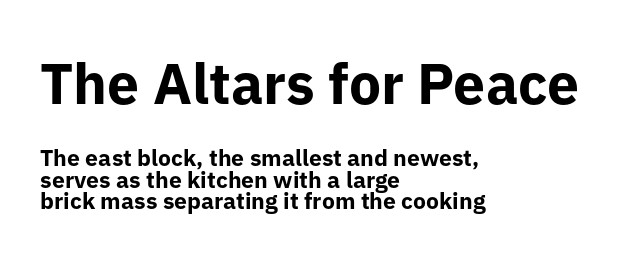
No feet cap the strokes, marking this as sans-serif type. Short and long lines alike share a common starting point at left. Descenders hang freely into open space. Does the lettering tilt? It doesn't — this is upright. Standard letterfit; no display-style spreading of the glyphs. The face used here appears at its bigger size in the upper chunk.
